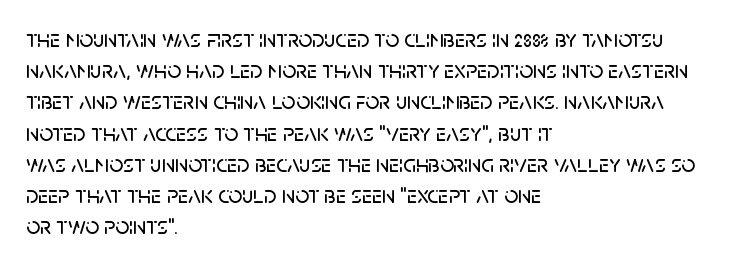
{"italic": "no", "underline": "no", "align": "left", "line_spacing": "normal", "line_spacing_ratio": 1.3, "letter_spacing": "normal", "letter_spacing_em": 0.0, "glyph_px": 24}
